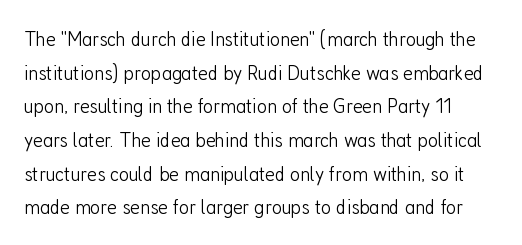
The image shows 22 px text type, upright; set normal line spacing (1.53x), normal letter spacing, not underlined.
